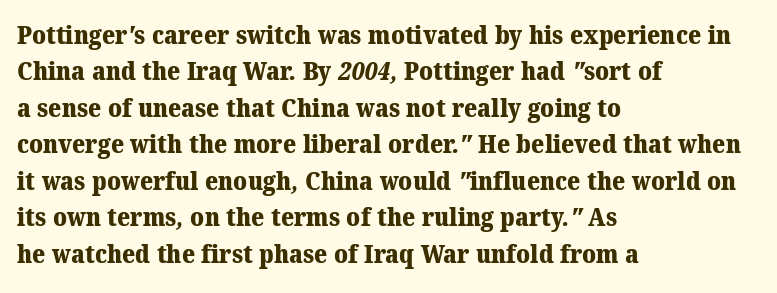
{"bold": "yes", "underline": "no", "align": "left", "line_spacing": "normal", "line_spacing_ratio": 1.46, "letter_spacing": "normal", "letter_spacing_em": 0.0, "glyph_px": 25}
